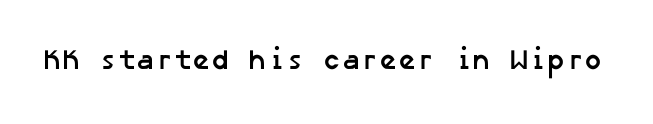
Q: Is the text bold? A: Yes.
Q: Is the typeface a serif or a sans-serif typeface? A: Sans-serif.
Q: Is the text underlined? A: No.
Q: Is the spacing between letters normal or unusually wide? A: Normal.
Q: Width (condensed, normal, or wide)? A: Normal.
Q: Stroke contrast? A: Low.
Q: x-height? A: Medium.
